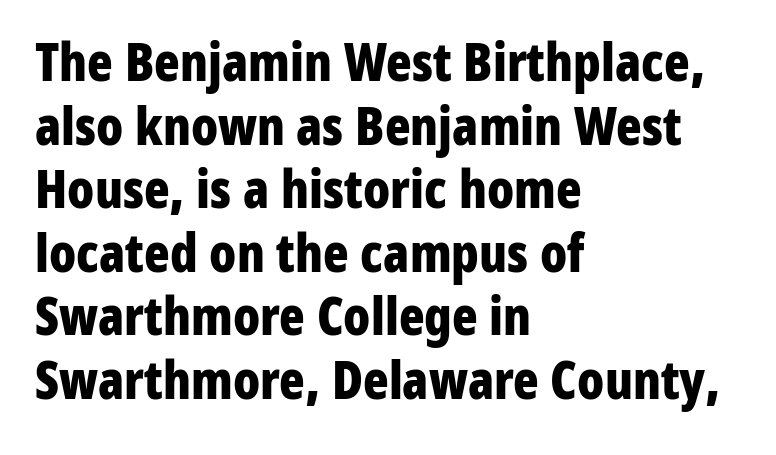
The characters display no serif detailing; their extremities are plain. Anything drawn beneath the words? Only blank space. You could not count columns in this text — the font is proportionally spaced. There is no visible air inserted between adjacent glyphs. This sample uses an upright cut, with every glyph sitting square on the baseline. These lines carry a lot of weight — the face is fully bold.
